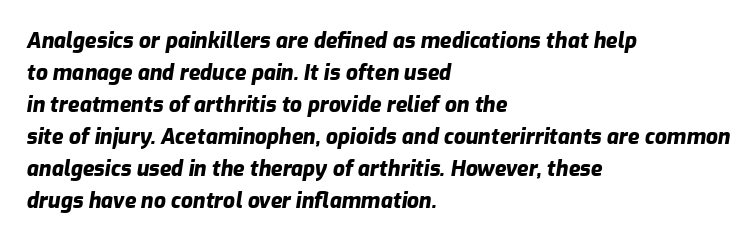
The image shows 21 px bold type, italic (leaning right); set left-aligned, normal line spacing (1.52x), normal letter spacing, not underlined.
